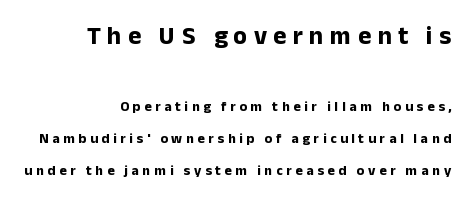
{"italic": "no", "bold": "yes", "underline": "no", "align": "right", "line_spacing": "loose", "line_spacing_ratio": 2.29, "letter_spacing": "wide", "letter_spacing_em": 0.26, "larger_block": "first", "size_ratio": 1.79, "glyph_px": 25}
